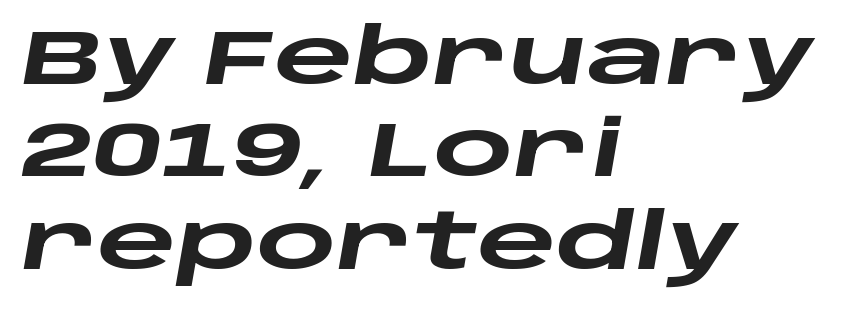
Q: Is the text bold? A: Yes.
Q: Is the text italic (slanted)? A: Yes, it leans right by about 10 degrees.
Q: Is the text underlined? A: No.
Q: How is the paragraph aligned? A: Left-aligned.
Q: Is the spacing between letters normal or unusually wide? A: Normal.
Q: Width (condensed, normal, or wide)? A: Wide.
Q: Stroke contrast? A: Low.
Q: x-height? A: Large.
Q: Monospaced? A: No.
